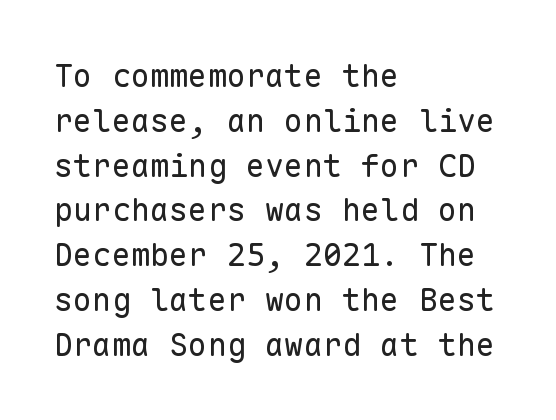
A student would call this left alignment; a typographer would say flush left, rag right. The letters march in equal steps, a hallmark of fixed-pitch type. Check where the strokes stop: nothing finishes them off — pure sans. The string is rendered with underlining switched off.
